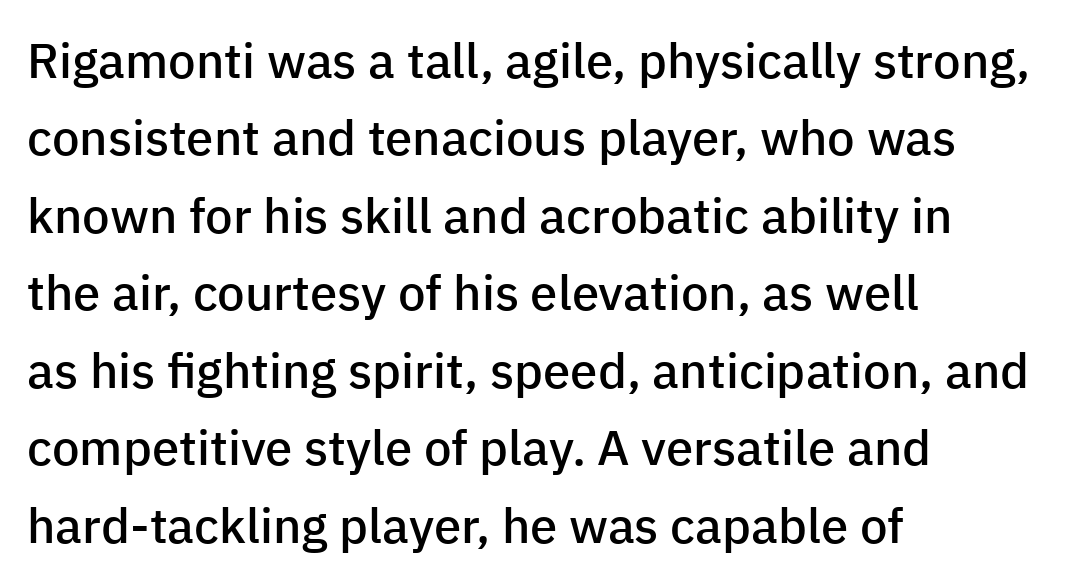
Q: Is the text bold? A: Semi-bold.
Q: Is the text italic (slanted)? A: No, it is upright.
Q: Is the typeface a serif or a sans-serif typeface? A: Sans-serif.
Q: Is the text underlined? A: No.
Q: How is the paragraph aligned? A: Left-aligned.
Q: Is the spacing between letters normal or unusually wide? A: Normal.
Q: Is the spacing between lines tight, normal or loose? A: Normal.
Q: Width (condensed, normal, or wide)? A: Normal.
Q: Stroke contrast? A: Low.
Q: x-height? A: Medium.
Q: Monospaced? A: No.
